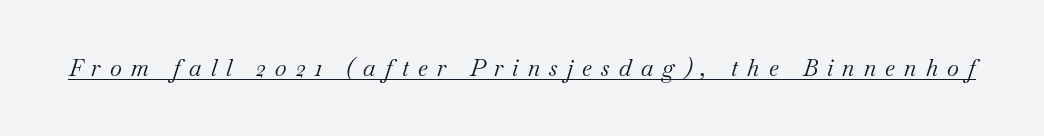
The image shows 23 px text type, italic (leaning right); set unusually wide letter spacing (+0.4 em), underlined.
